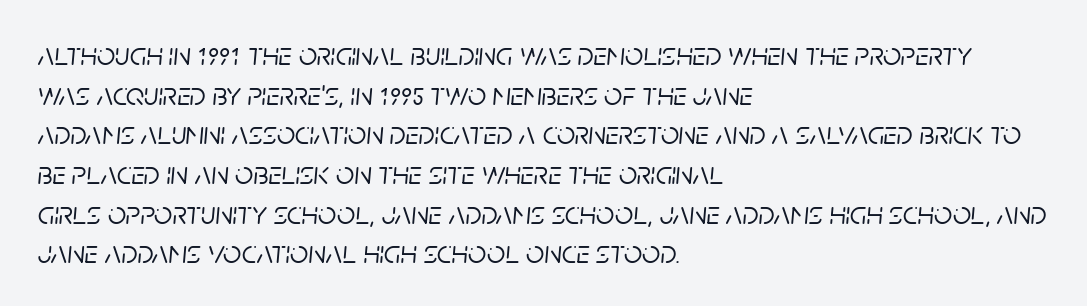
The image shows 32 px text type, italic (leaning right); set left-aligned, line spacing 1.24x, normal letter spacing, not underlined; low stroke contrast and a large x-height.
